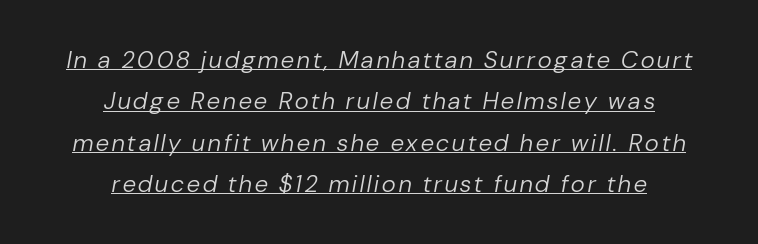
The image shows 24 px text type, italic (leaning right); set centered, line spacing 1.72x, underlined.
